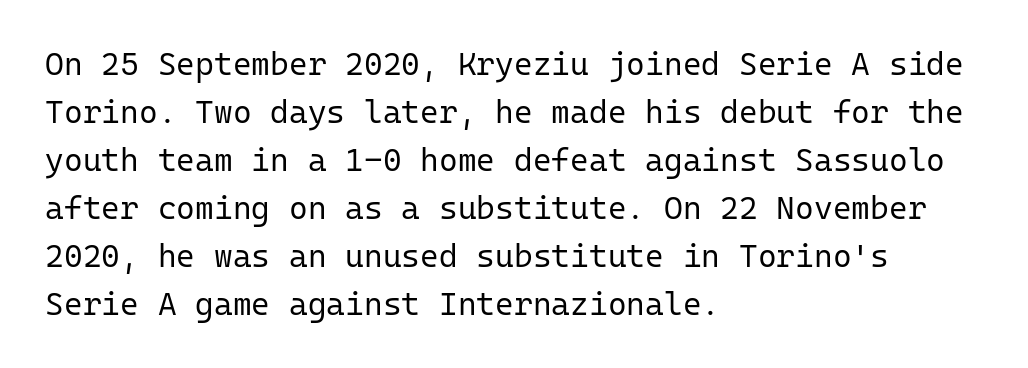
The image shows 32 px regular-weight sans-serif type, upright, monospaced; set left-aligned, normal line spacing (1.5x), normal letter spacing, not underlined; low stroke contrast and a medium x-height.
